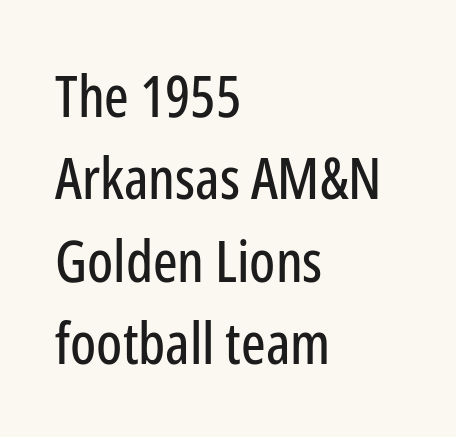
Q: Is the text italic (slanted)? A: No, it is upright.
Q: Is the typeface a serif or a sans-serif typeface? A: Sans-serif.
Q: Is the text underlined? A: No.
Q: How is the paragraph aligned? A: Left-aligned.
Q: Is the spacing between letters normal or unusually wide? A: Normal.
Q: Is the spacing between lines tight, normal or loose? A: Normal.
Q: Width (condensed, normal, or wide)? A: Condensed.
Q: Stroke contrast? A: Low.
Q: x-height? A: Medium.
Q: Monospaced? A: No.
